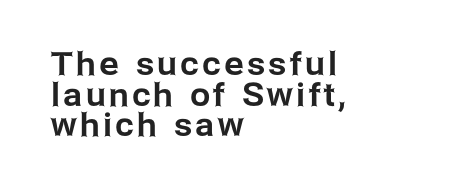
The image shows 32 px sans-serif type, upright; set left-aligned, tight line spacing (0.96x), not underlined; low stroke contrast and a medium x-height.
